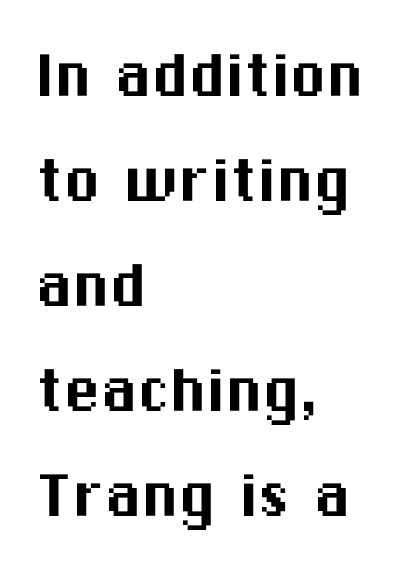
{"serif": "no", "italic": "no", "width": "normal", "stroke_contrast": "medium", "x_height": "medium", "monospaced": "no", "underline": "no", "align": "left", "line_spacing": "normal", "line_spacing_ratio": 1.42, "letter_spacing": "normal", "letter_spacing_em": 0.0, "glyph_px": 74}
